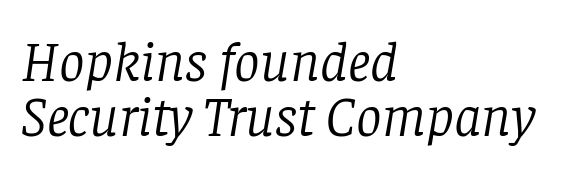
The image shows 57 px light serif type, italic (leaning right); set left-aligned, tight line spacing (0.97x), normal letter spacing, not underlined; low stroke contrast and a large x-height.
